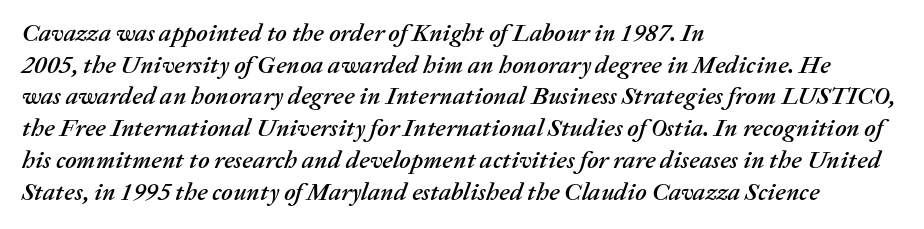
The image shows 25 px text type, italic (leaning right); set left-aligned, normal line spacing (1.27x), normal letter spacing, not underlined.
